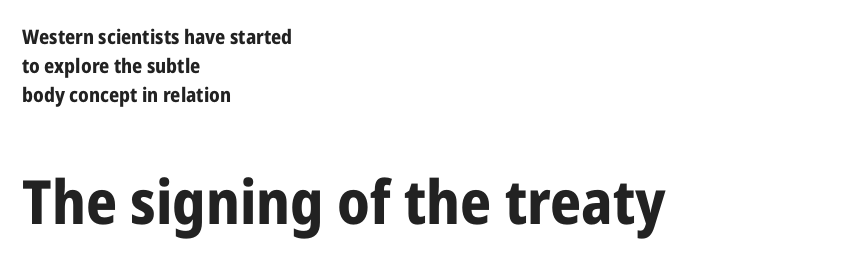
{"serif": "no", "italic": "no", "bold": "yes", "weight": "bold", "width": "condensed", "stroke_contrast": "low", "x_height": "medium", "monospaced": "no", "underline": "no", "align": "left", "line_spacing": "normal", "line_spacing_ratio": 1.46, "letter_spacing": "normal", "letter_spacing_em": 0.0, "larger_block": "second", "size_ratio": 3.05, "glyph_px": 61}
